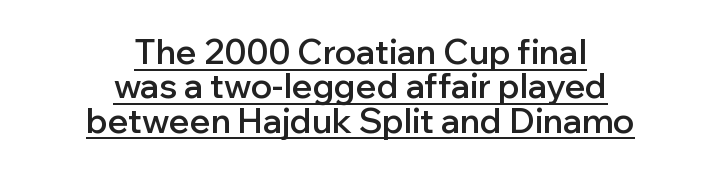
The image shows 34 px semibold sans-serif type, upright; set centered, tight line spacing (1.01x), normal letter spacing, underlined; low stroke contrast and a medium x-height.
